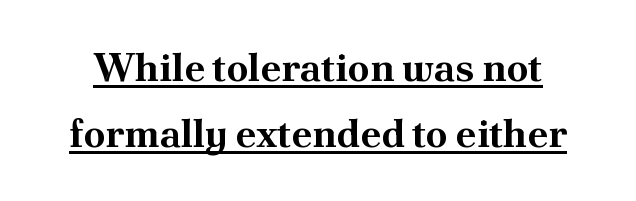
The image shows 39 px bold serif type, upright; set normal line spacing (1.68x), normal letter spacing, underlined; medium stroke contrast and a small x-height.
